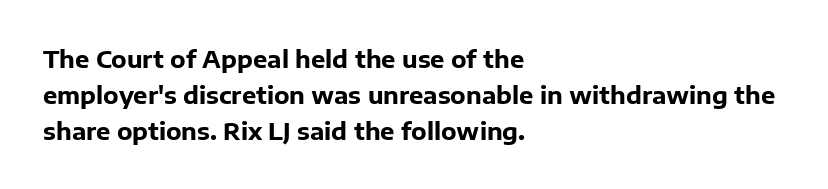
These lines are set flush left with a ragged right edge. Upright lettering throughout. Compared with typical body copy, the letter spacing here is the same. The line-height multiplier appears to be the usual default.
